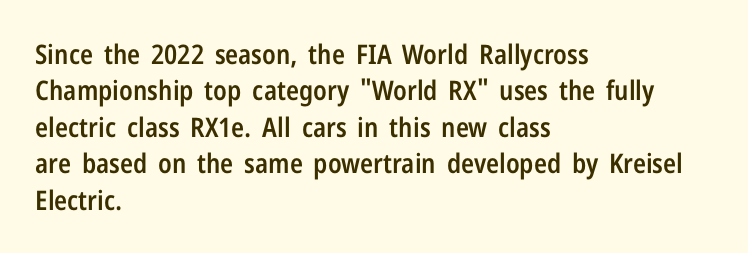
Heft: intermediate — a semibold. The block of text has a typical density, with ordinary space between rows. Descenders hang freely into open space. The rendering anchors every line to the left-hand side.
